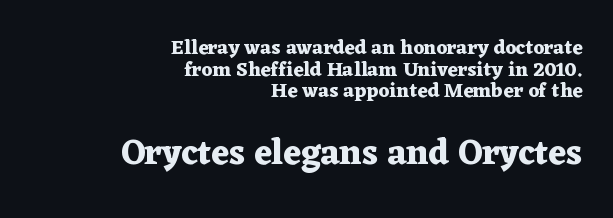
Q: Is the text bold? A: Yes.
Q: Is the text italic (slanted)? A: No, it is upright.
Q: Is the typeface a serif or a sans-serif typeface? A: Serif.
Q: Is the text underlined? A: No.
Q: How is the paragraph aligned? A: Right-aligned.
Q: Is the spacing between letters normal or unusually wide? A: Normal.
Q: Is the spacing between lines tight, normal or loose? A: Tight.
Q: Which block of text is set in a larger size, the first (top) or the second (bottom)? A: The second (bottom) one.
Q: Width (condensed, normal, or wide)? A: Wide.
Q: Stroke contrast? A: Medium.
Q: x-height? A: Medium.
Q: Monospaced? A: No.
